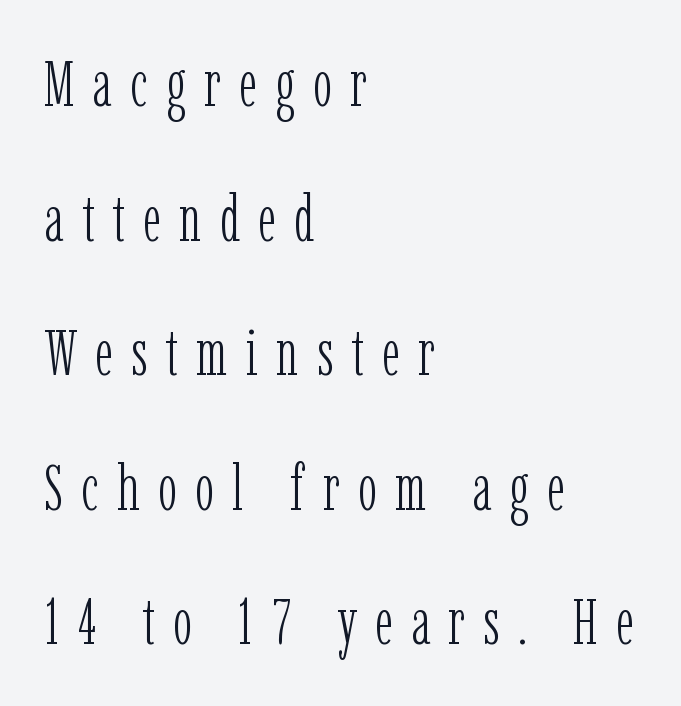
{"serif": "yes", "italic": "no", "bold": "no", "weight": "light", "width": "condensed", "stroke_contrast": "low", "x_height": "medium", "monospaced": "no", "underline": "no", "align": "left", "line_spacing": "loose", "line_spacing_ratio": 2.07, "letter_spacing": "wide", "letter_spacing_em": 0.28, "glyph_px": 65}
